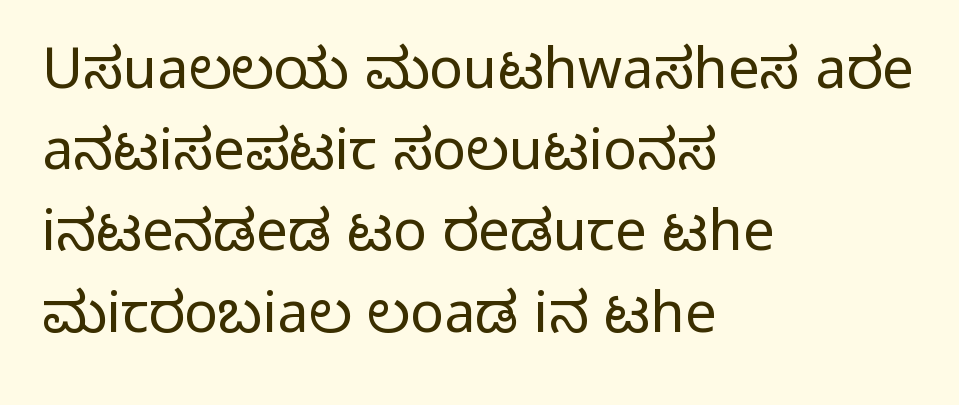
{"serif": "no", "italic": "no", "bold": "no", "weight": "light", "width": "normal", "stroke_contrast": "low", "x_height": "medium", "monospaced": "no", "underline": "no", "align": "left", "line_spacing": "normal", "line_spacing_ratio": 1.45, "letter_spacing": "normal", "letter_spacing_em": 0.0, "glyph_px": 56}
